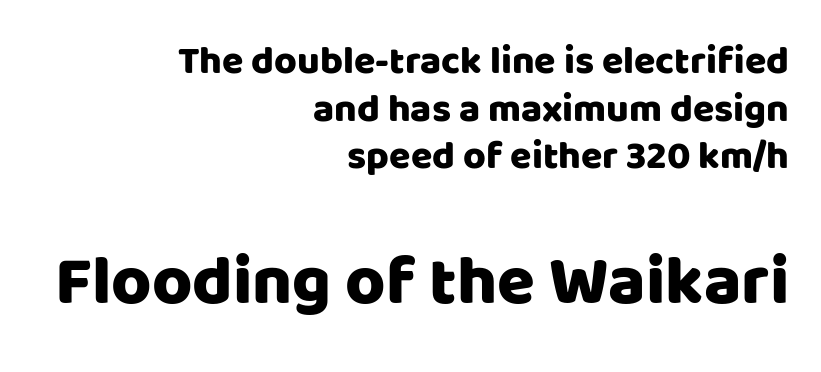
{"serif": "no", "italic": "no", "width": "normal", "stroke_contrast": "low", "x_height": "large", "monospaced": "no", "underline": "no", "align": "right", "line_spacing_ratio": 1.22, "letter_spacing": "normal", "letter_spacing_em": 0.0, "larger_block": "second", "size_ratio": 1.77, "glyph_px": 69}
